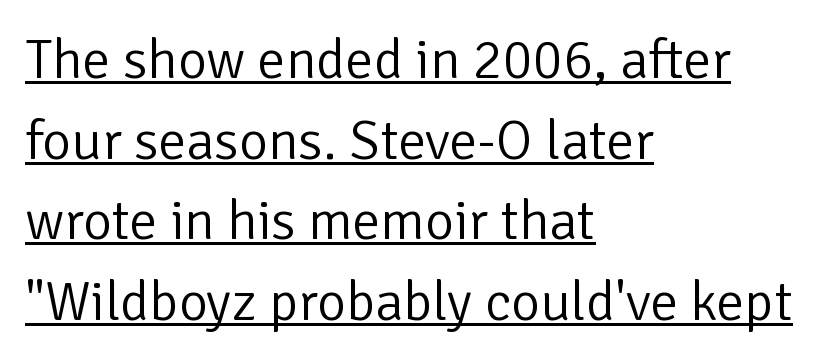
The image shows 56 px light sans-serif type, upright; set left-aligned, normal line spacing (1.44x), normal letter spacing, underlined; low stroke contrast and a medium x-height.
